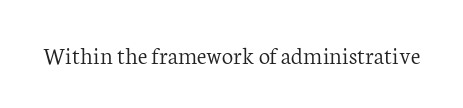
Q: Is the text bold? A: No.
Q: Is the text italic (slanted)? A: No, it is upright.
Q: Is the text underlined? A: No.
Q: Is the spacing between letters normal or unusually wide? A: Normal.
